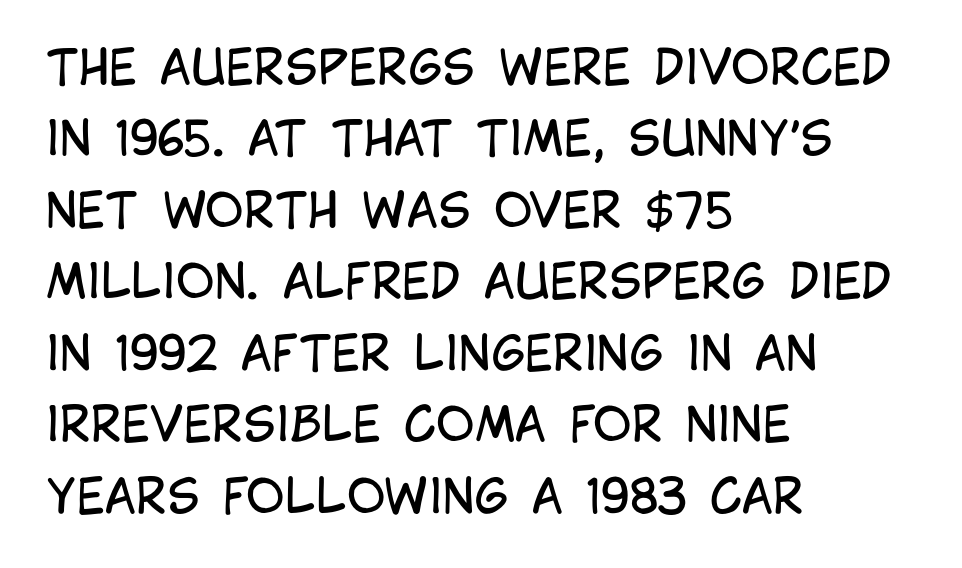
{"serif": "no", "italic": "no", "bold": "no", "weight": "regular", "width": "condensed", "stroke_contrast": "low", "x_height": "large", "monospaced": "no", "underline": "no", "align": "left", "line_spacing": "normal", "line_spacing_ratio": 1.52, "letter_spacing": "normal", "letter_spacing_em": 0.0, "glyph_px": 47}
